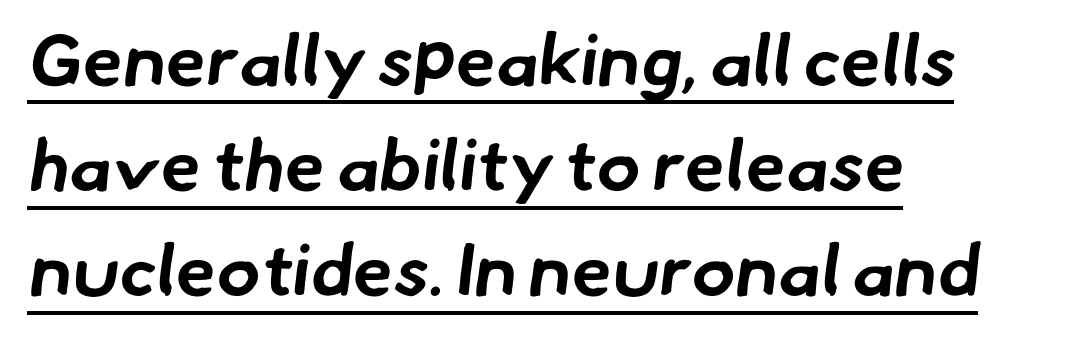
The image shows 73 px bold sans-serif type; set left-aligned, normal line spacing (1.44x), normal letter spacing, underlined; low stroke contrast and a small x-height.
